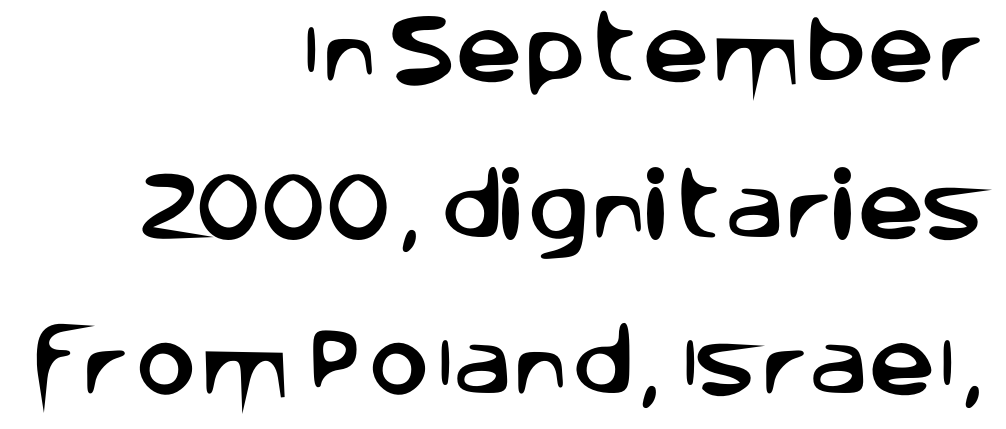
The image shows 75 px sans-serif type, upright; set right-aligned, loose line spacing (2.09x), normal letter spacing, not underlined; low stroke contrast and a large x-height.
